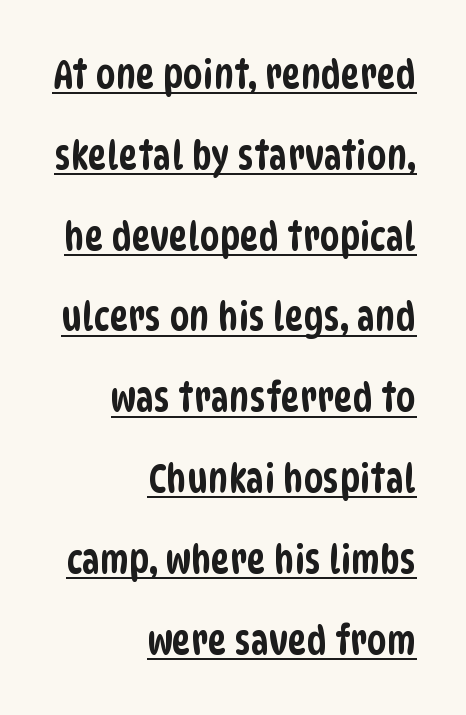
Each new line begins a long way beneath the previous one. Do the characters align in a grid? No, the font is proportional. The type is set solid horizontally, with unmodified tracking. Each line of the rendering has a horizontal stroke beneath the glyphs.
